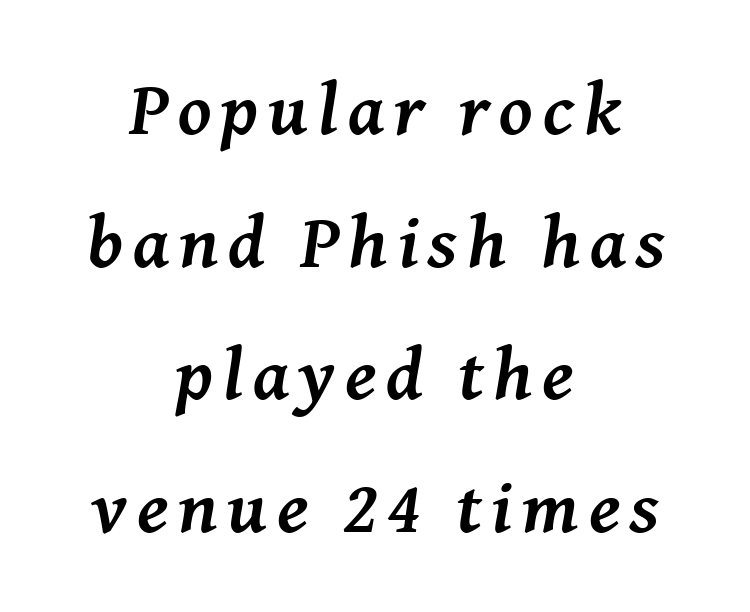
Q: Is the text bold? A: Yes.
Q: Is the text italic (slanted)? A: Yes, it leans right by about 8 degrees.
Q: Is the typeface a serif or a sans-serif typeface? A: Serif.
Q: Is the text underlined? A: No.
Q: How is the paragraph aligned? A: Centered.
Q: Width (condensed, normal, or wide)? A: Normal.
Q: Stroke contrast? A: Medium.
Q: x-height? A: Medium.
Q: Monospaced? A: No.
